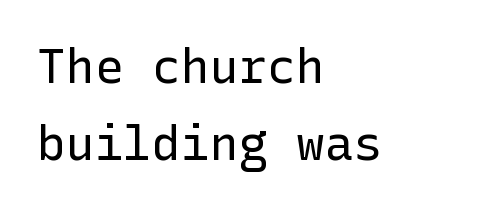
The image shows 48 px regular-weight sans-serif type, upright; set left-aligned, normal line spacing (1.6x), normal letter spacing, not underlined; low stroke contrast and a medium x-height.
